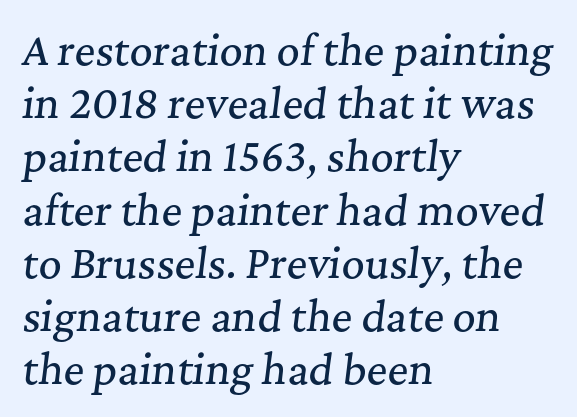
{"serif": "yes", "italic": "yes", "lean": "right", "slant_degrees": 7, "width": "normal", "stroke_contrast": "medium", "x_height": "medium", "monospaced": "no", "underline": "no", "align": "left", "line_spacing": "normal", "line_spacing_ratio": 1.33, "letter_spacing": "normal", "letter_spacing_em": 0.0, "glyph_px": 40}
